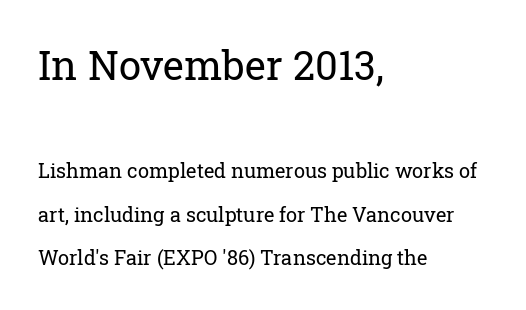
Q: Is the text bold? A: No.
Q: Is the text italic (slanted)? A: No, it is upright.
Q: Is the typeface a serif or a sans-serif typeface? A: Serif.
Q: Is the text underlined? A: No.
Q: How is the paragraph aligned? A: Left-aligned.
Q: Is the spacing between letters normal or unusually wide? A: Normal.
Q: Is the spacing between lines tight, normal or loose? A: Loose.
Q: Which block of text is set in a larger size, the first (top) or the second (bottom)? A: The first (top) one.
Q: Width (condensed, normal, or wide)? A: Normal.
Q: Stroke contrast? A: Low.
Q: x-height? A: Medium.
Q: Monospaced? A: No.
